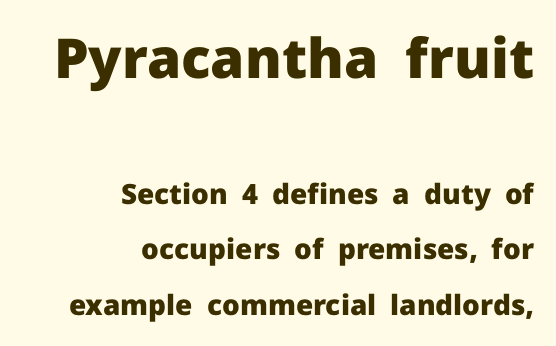
Compared with typical paragraphs, the rows here are farther apart. Bare-footed words on every line. Letterform terminals end flat and unadorned throughout the passage. Typesetter's note — upper block bumped up in size, lower block left smaller. A typesetter would call this proportional, since set widths differ per character.
